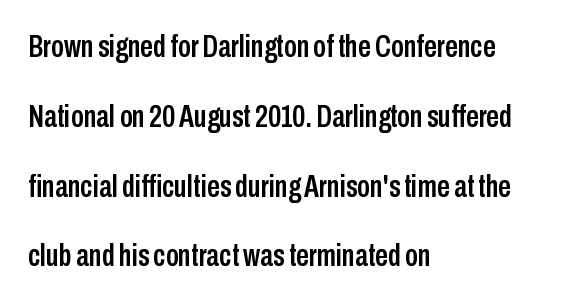
The image shows 32 px condensed sans-serif type, upright; set left-aligned, loose line spacing (2.18x), normal letter spacing, not underlined; low stroke contrast and a medium x-height.
